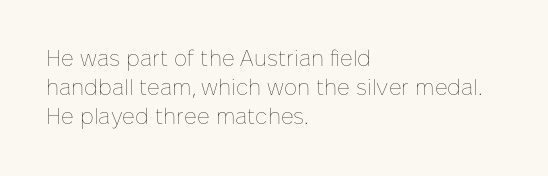
{"italic": "no", "bold": "no", "underline": "no", "align": "left", "line_spacing": "normal", "line_spacing_ratio": 1.32, "letter_spacing": "normal", "letter_spacing_em": 0.0, "glyph_px": 22}
